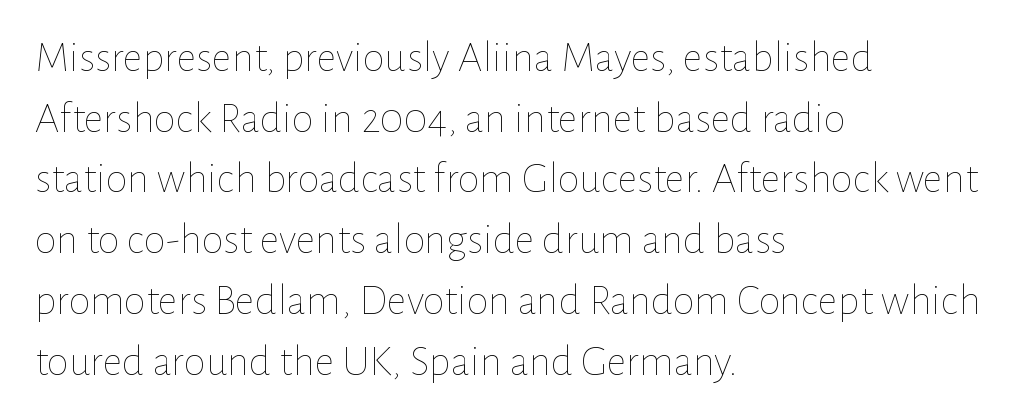
The image shows 44 px thin type, upright; set left-aligned, normal line spacing (1.38x), normal letter spacing, not underlined; low stroke contrast and a medium x-height.
